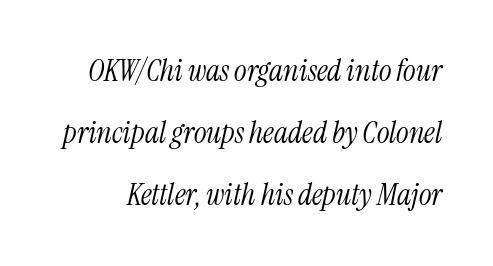
The image shows 30 px light, condensed serif type, italic (leaning right); set loose line spacing (2.06x), normal letter spacing, not underlined; medium stroke contrast and a medium x-height.
